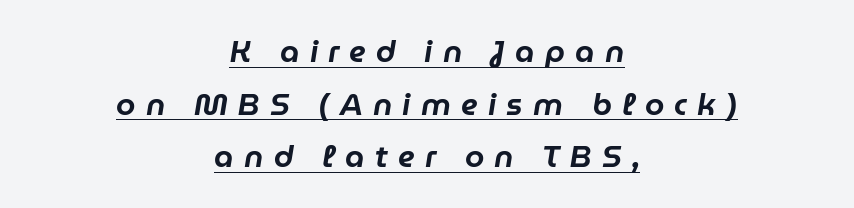
The image shows 31 px text type, italic (leaning right); set centered, normal line spacing (1.7x), unusually wide letter spacing (+0.33 em), underlined; low stroke contrast and a medium x-height.
